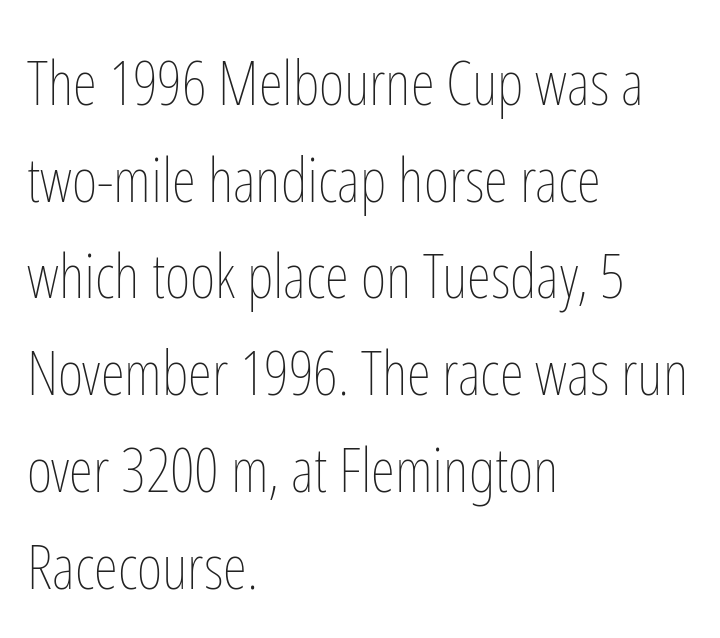
The image shows 62 px thin, condensed type, upright; set left-aligned, normal line spacing (1.56x), normal letter spacing, not underlined; low stroke contrast and a medium x-height.
